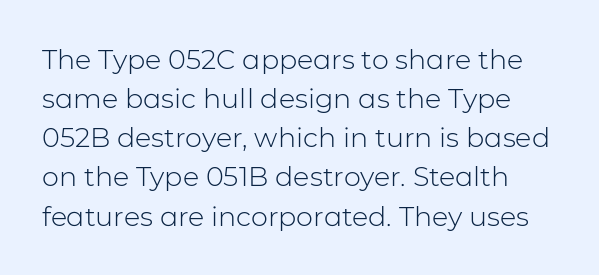
The image shows 27 px text type, upright; set normal line spacing (1.45x), normal letter spacing, not underlined.
